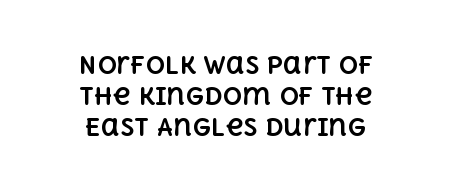
{"italic": "no", "bold": "yes", "underline": "no", "align": "center", "line_spacing": "normal", "line_spacing_ratio": 1.3, "letter_spacing": "normal", "letter_spacing_em": 0.0, "glyph_px": 24}
